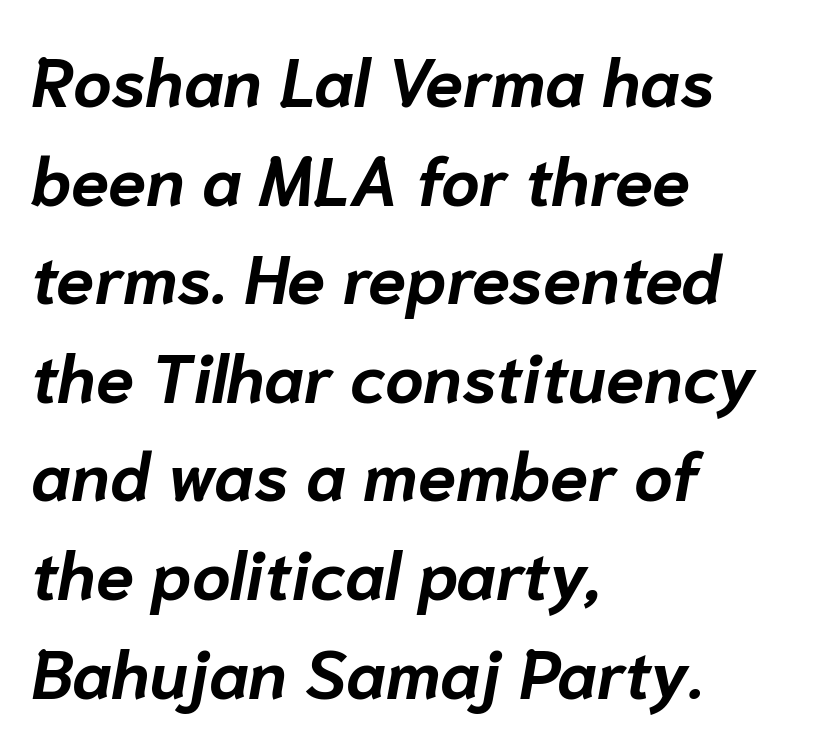
Standard letterfit; no display-style spreading of the glyphs. If you drew a ruler down the left edge, every line would touch it. A dark, heavy texture on the line: the type is bold. Letters rest on an invisible, unmarked baseline. It's the slanting kind of type.
